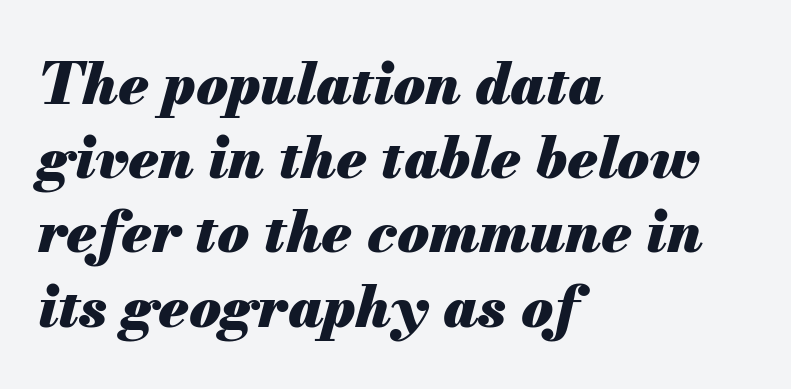
Q: Is the text bold? A: Yes.
Q: Is the text italic (slanted)? A: Yes, it leans right by about 13 degrees.
Q: Is the text underlined? A: No.
Q: How is the paragraph aligned? A: Left-aligned.
Q: Is the spacing between letters normal or unusually wide? A: Normal.
Q: Is the spacing between lines tight, normal or loose? A: Normal.
Q: Width (condensed, normal, or wide)? A: Normal.
Q: Stroke contrast? A: Medium.
Q: x-height? A: Small.
Q: Monospaced? A: No.
